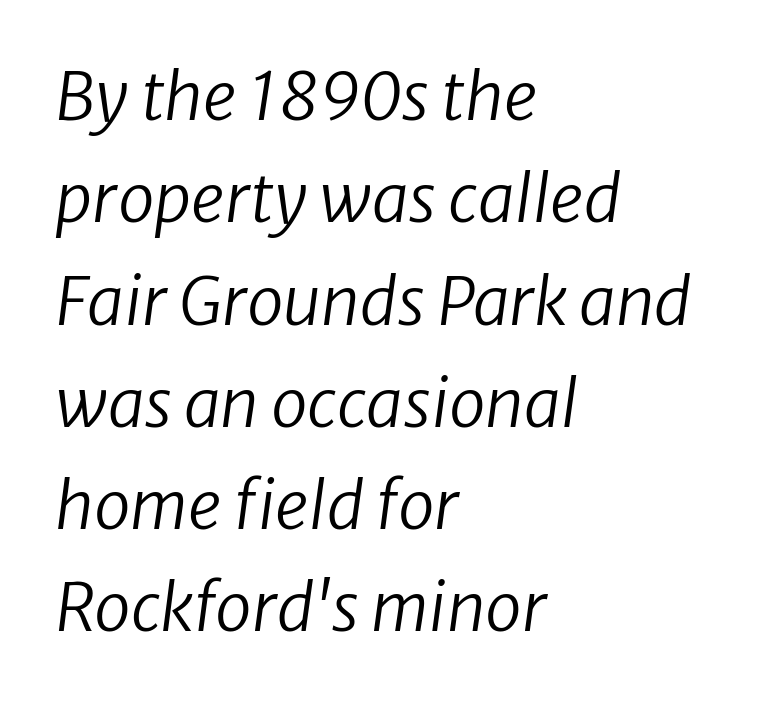
{"serif": "no", "bold": "no", "weight": "regular", "width": "normal", "stroke_contrast": "low", "x_height": "medium", "monospaced": "no", "underline": "no", "align": "left", "line_spacing": "normal", "line_spacing_ratio": 1.55, "letter_spacing": "normal", "letter_spacing_em": 0.0, "glyph_px": 66}
